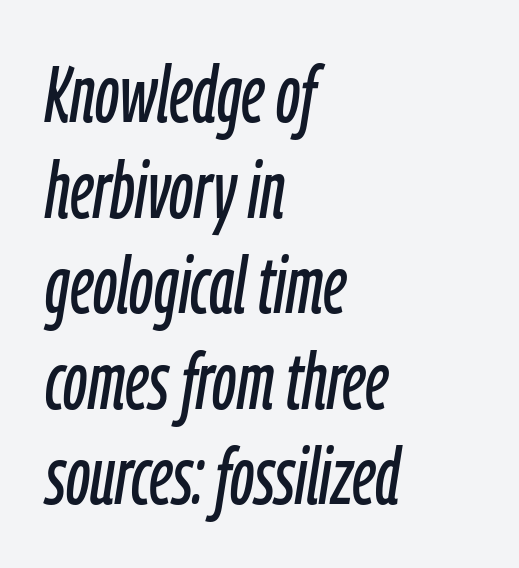
The image shows 79 px condensed type, italic (leaning right); set left-aligned, line spacing 1.21x, normal letter spacing, not underlined; low stroke contrast and a medium x-height.
